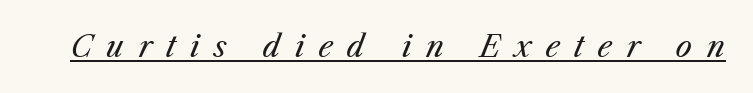
Q: Is the text bold? A: No.
Q: Is the text italic (slanted)? A: Yes, it leans right by about 25 degrees.
Q: Is the text underlined? A: Yes.
Q: Is the spacing between letters normal or unusually wide? A: Unusually wide.
Q: Width (condensed, normal, or wide)? A: Normal.
Q: Stroke contrast? A: Medium.
Q: x-height? A: Medium.
Q: Monospaced? A: No.
